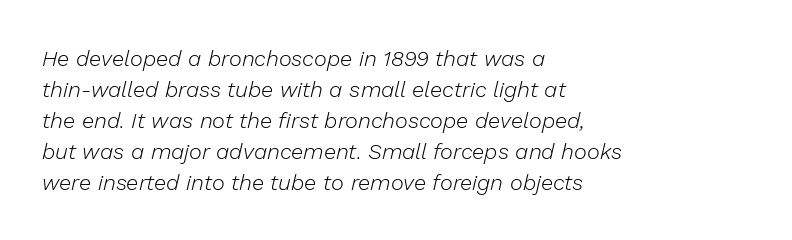
Vertical stems look standard width or narrower in stroke. This rendering uses left alignment, leaving the right contour irregular. This rendering leaves character spacing at its baseline value. Evenly set lines give the paragraph a standard silhouette. Quick note: italic. Each row of text sits above clean, open space.
